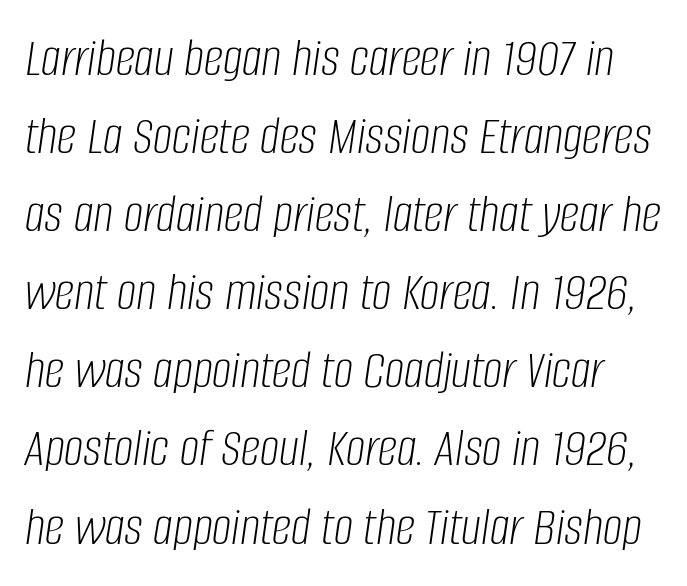
The image shows 55 px light, condensed type, italic (leaning right); set normal line spacing (1.42x), normal letter spacing, not underlined; low stroke contrast and a large x-height.
